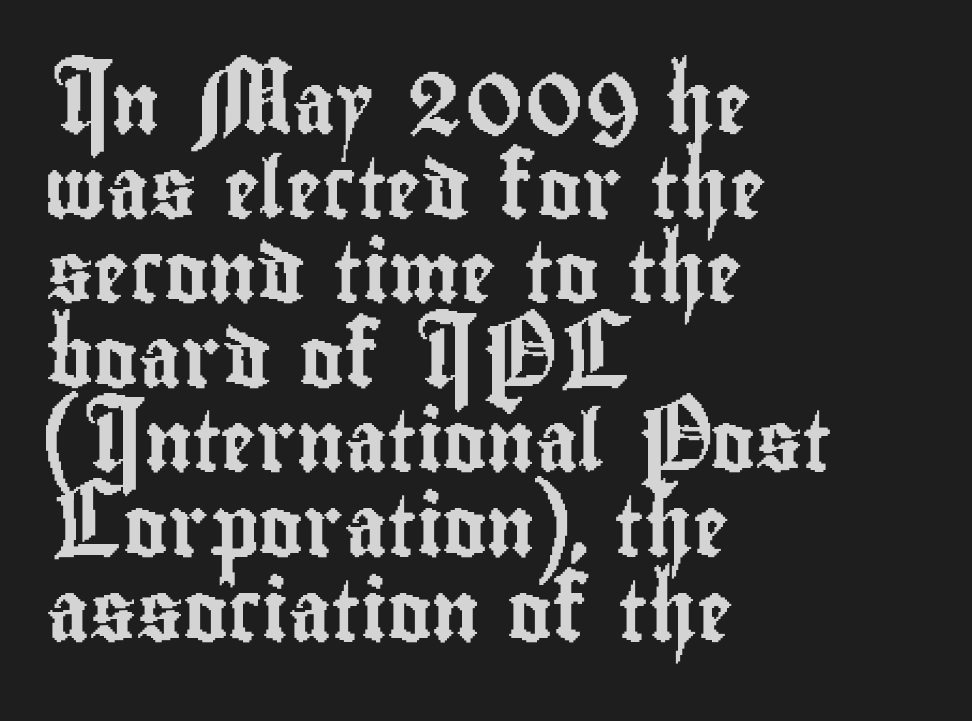
The image shows 60 px condensed sans-serif type, upright; set left-aligned, normal line spacing (1.41x), normal letter spacing, not underlined; low stroke contrast and a small x-height.
